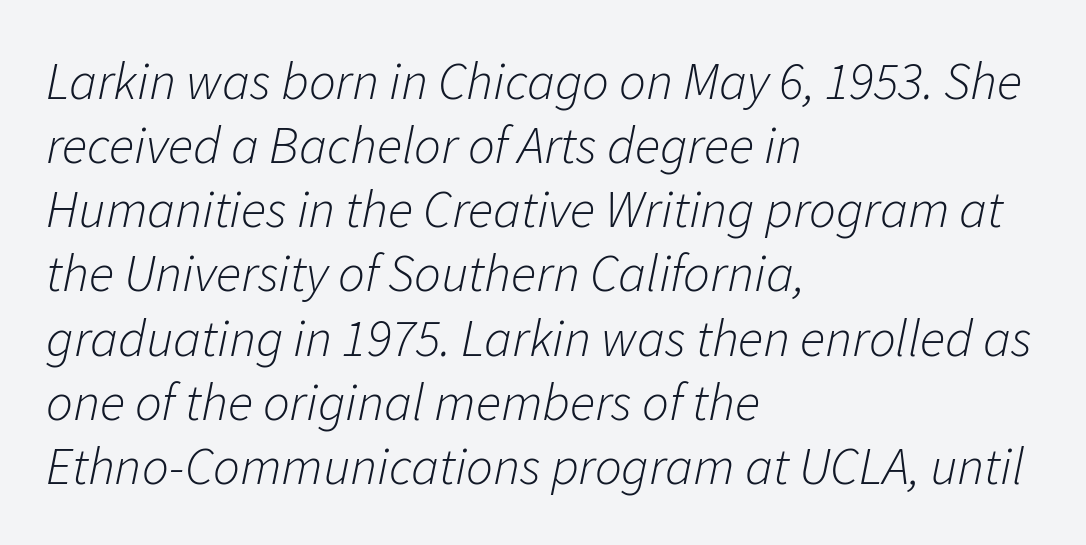
Q: Is the text bold? A: No.
Q: Is the text italic (slanted)? A: Yes, it leans right by about 11 degrees.
Q: Is the text underlined? A: No.
Q: How is the paragraph aligned? A: Left-aligned.
Q: Is the spacing between letters normal or unusually wide? A: Normal.
Q: Width (condensed, normal, or wide)? A: Normal.
Q: Stroke contrast? A: Low.
Q: x-height? A: Medium.
Q: Monospaced? A: No.
